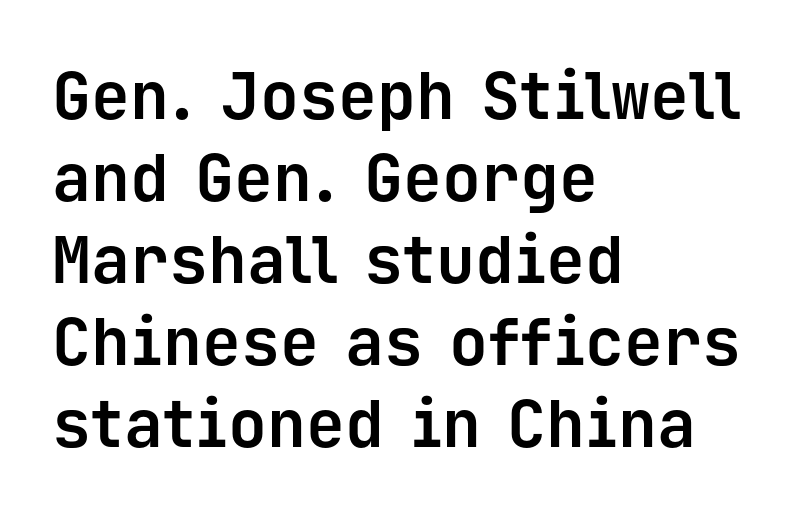
The lines sit at an ordinary, default distance from one another. The rendering uses a bold face; every stroke is thick and dark. Underlining? Definitely not there. Short and long lines alike share a common starting point at left. This is sans-serif lettering, the kind often seen on screens and signage. This sample uses an upright cut, with every glyph sitting square on the baseline.
